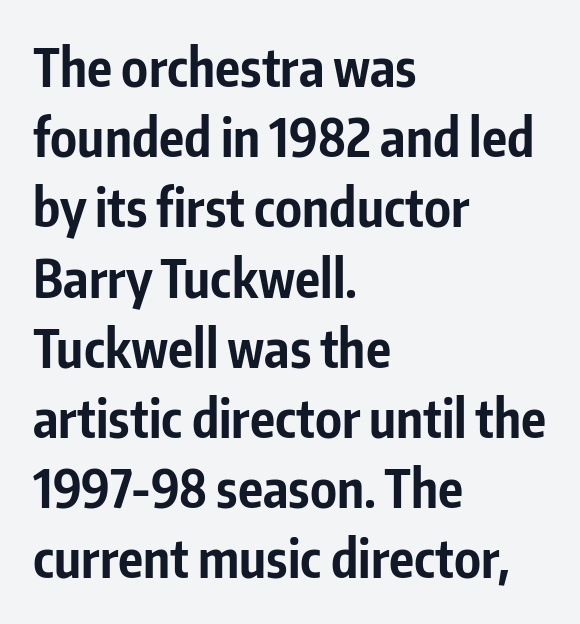
The image shows 52 px bold, condensed sans-serif type, upright; set left-aligned, normal line spacing (1.35x), normal letter spacing, not underlined; low stroke contrast and a medium x-height.
